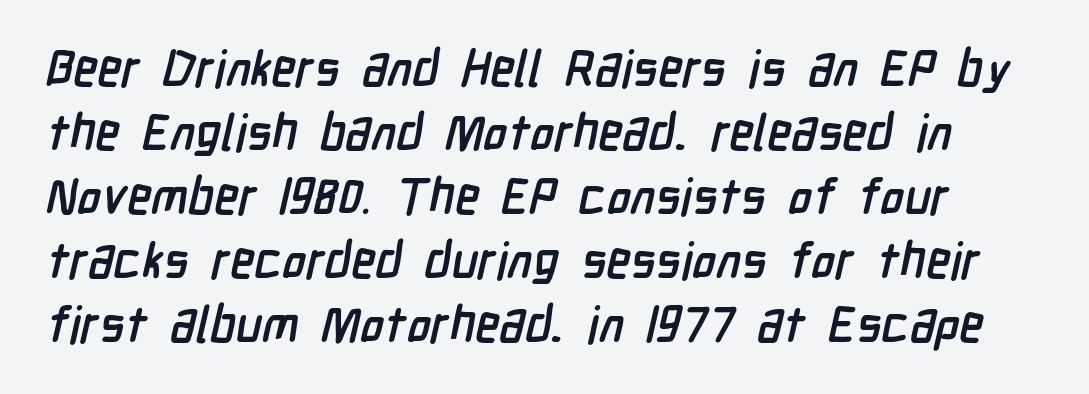
No word sits above an underline. Spacing verdict: proportional, widths tailored to each character. I'd call this a sans setting — the letters go barefoot. A typesetter would call this zero additional tracking.
